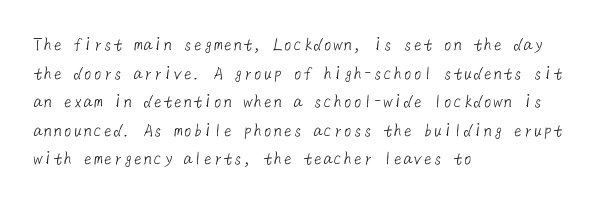
{"bold": "no", "underline": "no", "align": "left", "line_spacing": "normal", "line_spacing_ratio": 1.43, "letter_spacing": "normal", "letter_spacing_em": 0.0, "glyph_px": 20}
